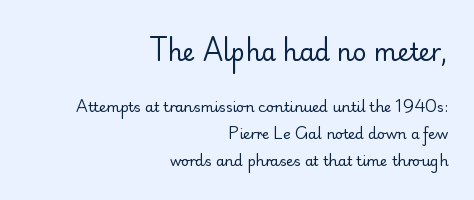
{"italic": "no", "bold": "no", "underline": "no", "align": "right", "line_spacing": "loose", "line_spacing_ratio": 1.93, "letter_spacing": "normal", "letter_spacing_em": 0.0, "larger_block": "first", "size_ratio": 1.71, "glyph_px": 24}
